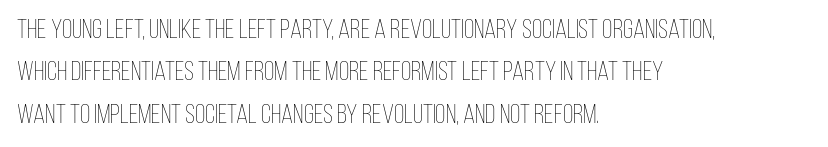
The image shows 27 px text type, upright; set left-aligned, normal line spacing (1.57x), normal letter spacing, not underlined.
